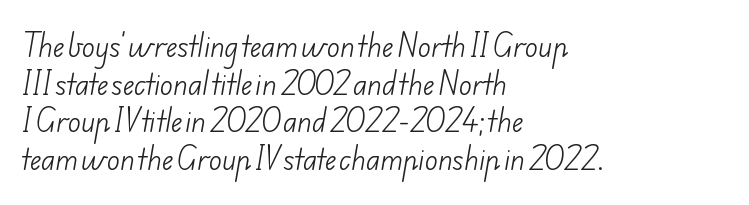
{"bold": "no", "underline": "no", "align": "left", "line_spacing": "normal", "line_spacing_ratio": 1.39, "letter_spacing": "normal", "letter_spacing_em": 0.0, "glyph_px": 27}
